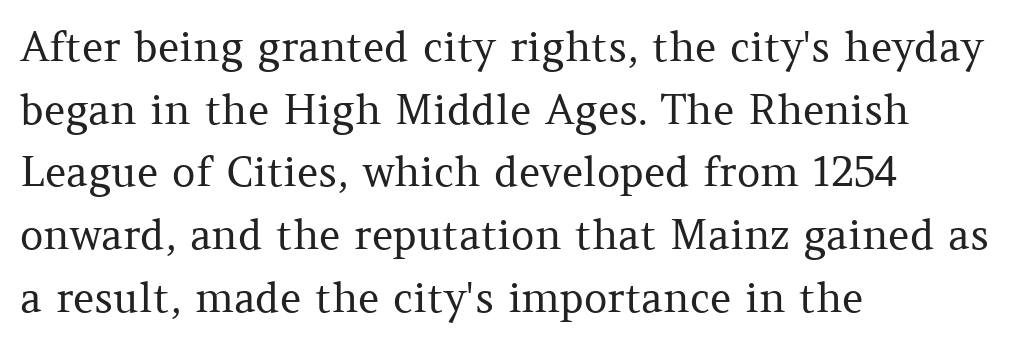
The image shows 41 px regular-weight serif type, upright; set left-aligned, normal line spacing (1.53x), normal letter spacing, not underlined; medium stroke contrast and a medium x-height.
